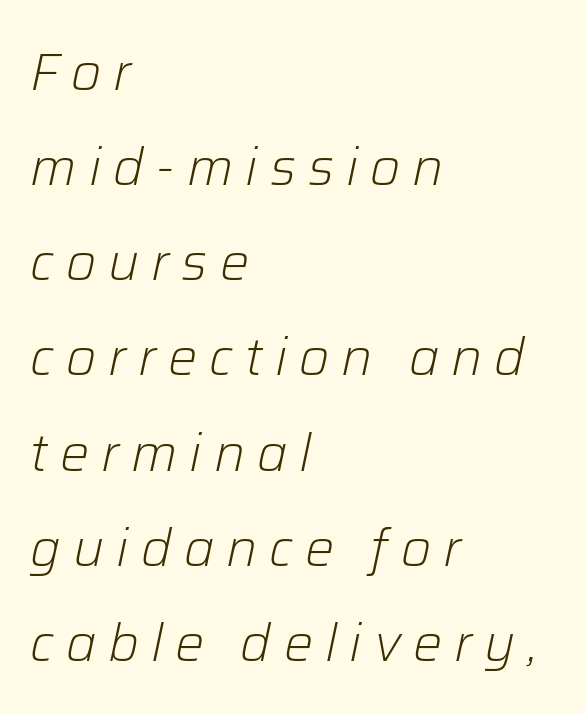
{"italic": "yes", "lean": "right", "slant_degrees": 12, "bold": "no", "weight": "light", "width": "normal", "stroke_contrast": "low", "x_height": "medium", "monospaced": "no", "underline": "no", "align": "left", "line_spacing_ratio": 1.83, "letter_spacing": "wide", "letter_spacing_em": 0.23, "glyph_px": 52}
